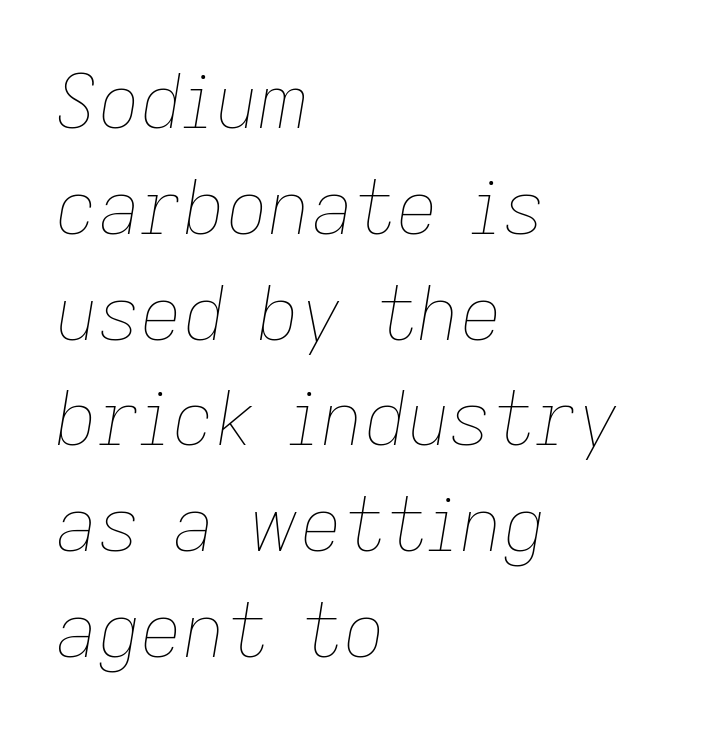
Every row of glyphs begins at an identical x-position on the left. Stroke mass is kept to a normal reading level or below. This sample has the flowing, uneven cadence of proportional lettering. Check the space under the baseline: it is left empty.
